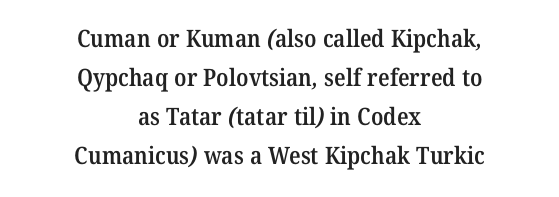
{"bold": "semi", "underline": "no", "align": "center", "line_spacing": "normal", "line_spacing_ratio": 1.62, "letter_spacing": "normal", "letter_spacing_em": 0.0, "glyph_px": 24}
